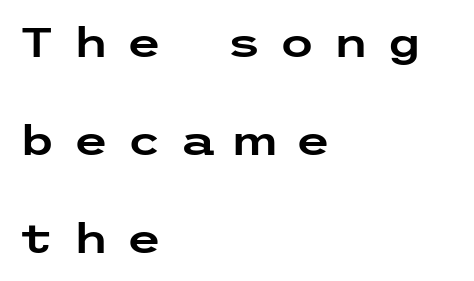
{"serif": "no", "italic": "no", "width": "wide", "stroke_contrast": "low", "x_height": "medium", "underline": "no", "align": "left", "line_spacing": "loose", "line_spacing_ratio": 2.39, "letter_spacing": "wide", "letter_spacing_em": 0.43, "glyph_px": 41}
